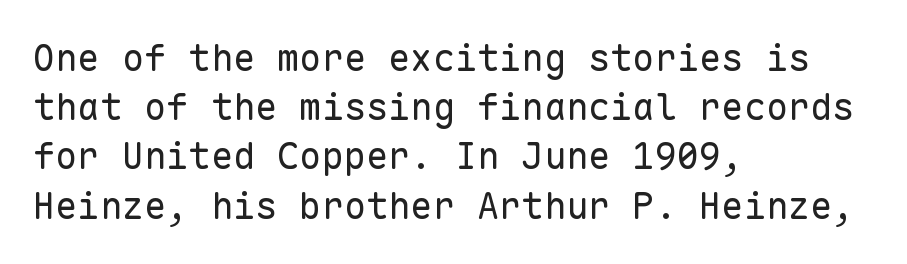
Unmarked baselines from the first word to the last. Each stroke keeps to a modest, everyday thickness or less. A typesetter would label this face a sans. Characters remain perfectly vertical along every line. Here the designer chose a console-style face with uniform glyph widths.
